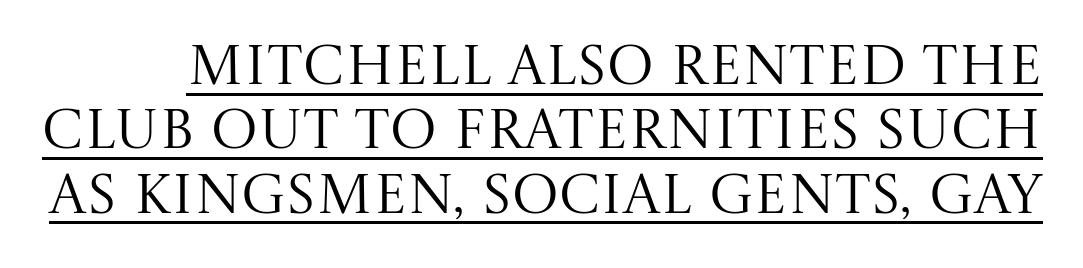
{"serif": "yes", "italic": "no", "bold": "no", "weight": "regular", "width": "normal", "stroke_contrast": "medium", "x_height": "large", "monospaced": "no", "underline": "yes", "line_spacing": "tight", "line_spacing_ratio": 1.15, "letter_spacing": "normal", "letter_spacing_em": 0.0, "glyph_px": 56}
